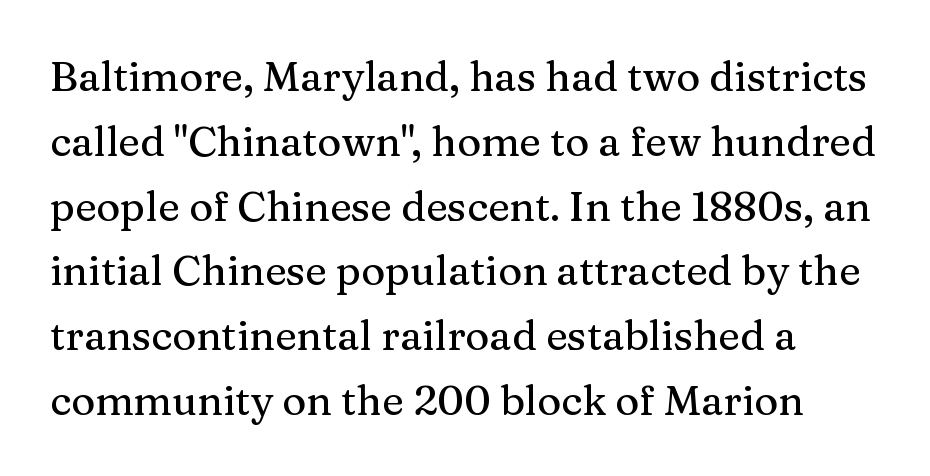
The image shows 41 px serif type, upright; set left-aligned, normal line spacing (1.58x), normal letter spacing, not underlined; medium stroke contrast and a medium x-height.
